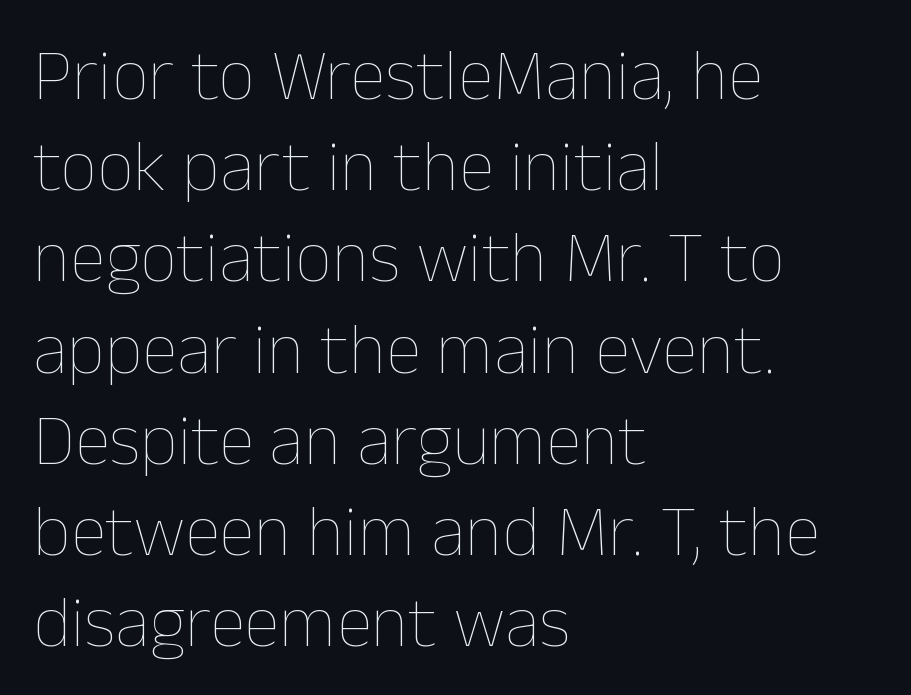
Q: Is the text bold? A: No.
Q: Is the text italic (slanted)? A: No, it is upright.
Q: Is the text underlined? A: No.
Q: How is the paragraph aligned? A: Left-aligned.
Q: Is the spacing between letters normal or unusually wide? A: Normal.
Q: Is the spacing between lines tight, normal or loose? A: Normal.
Q: Width (condensed, normal, or wide)? A: Normal.
Q: Stroke contrast? A: Low.
Q: x-height? A: Medium.
Q: Monospaced? A: No.
